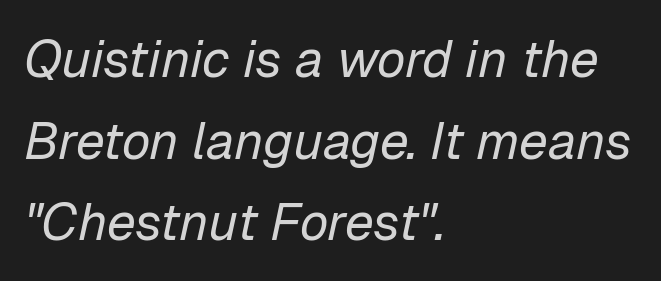
Q: Is the text bold? A: No.
Q: Is the text italic (slanted)? A: Yes, it leans right by about 12 degrees.
Q: Is the text underlined? A: No.
Q: How is the paragraph aligned? A: Left-aligned.
Q: Is the spacing between letters normal or unusually wide? A: Normal.
Q: Is the spacing between lines tight, normal or loose? A: Normal.
Q: Width (condensed, normal, or wide)? A: Normal.
Q: Stroke contrast? A: Low.
Q: x-height? A: Medium.
Q: Monospaced? A: No.
